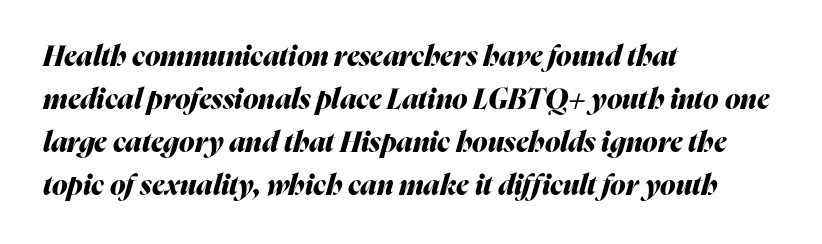
No word sits above an underline. The face used here has the dense, thick strokes of a bold. The letters advance in unequal steps, a hallmark of proportional type. Every row of glyphs begins at an identical x-position on the left. No extra tracking has been applied to these lines. This sample keeps an unexceptional amount of space between lines.
